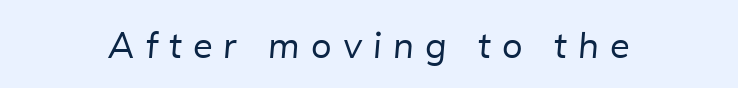
Think of a printed novel: that variable character pitch is what you see here. Glyph-to-glyph distance is far greater than everyday printed text. Bold? No — there's no thickening of the strokes. Serif or sans? Sans — the stroke terminals are bare. Only glyphs here, with clear space below each row.
